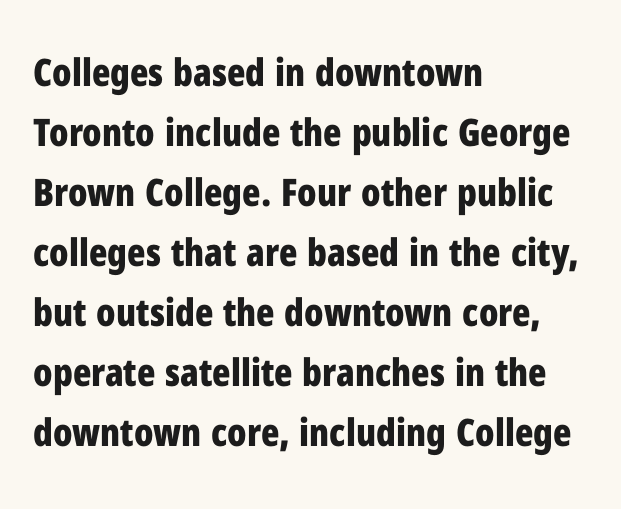
The image shows 38 px bold, condensed sans-serif type, upright; set left-aligned, normal line spacing (1.58x), normal letter spacing, not underlined; low stroke contrast and a medium x-height.
